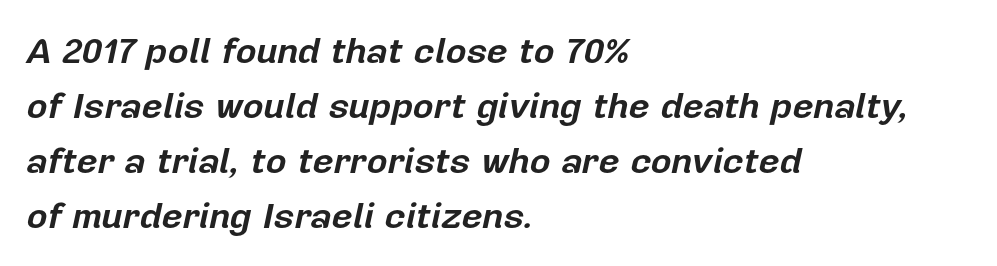
The space directly below the letters is spotless. Each letter keeps its own natural width here, so spacing adapts to shape. Every letter is thick-stroked: bold, no question. Compared with typical paragraphs, the rows here are spaced about the same. Slant detected: the letters are inclined.
